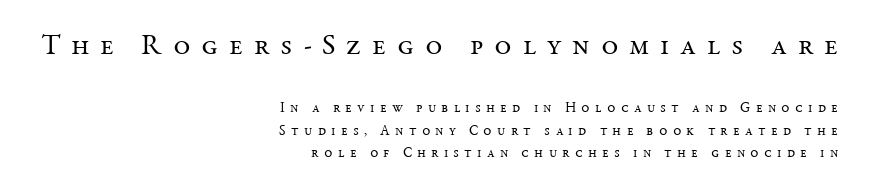
Scale decreases going downward across the two blocks. This is the regular roman posture of the typeface. Vertical stems look standard width or narrower in stroke. A typesetter would call this heavily tracked-out type.
